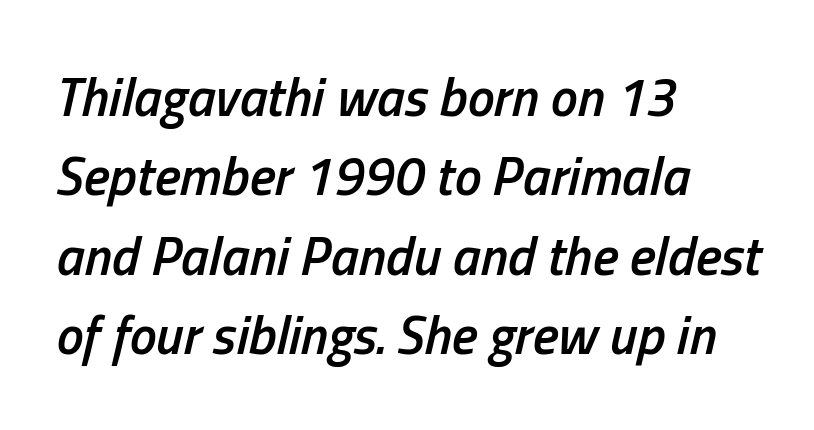
The image shows 54 px semibold, condensed type, italic (leaning right); set left-aligned, normal line spacing (1.47x), normal letter spacing, not underlined; low stroke contrast and a medium x-height.
